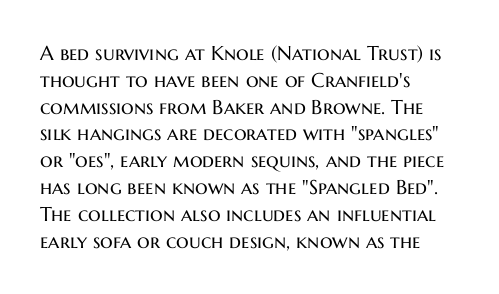
Unlike italic type, these characters show no tilt at all. Honestly, there is no underline to notice here at all. The ragged edge is on the right, which tells us the setting is flush left. Tracking here is standard; glyphs follow each other at the usual distance.
